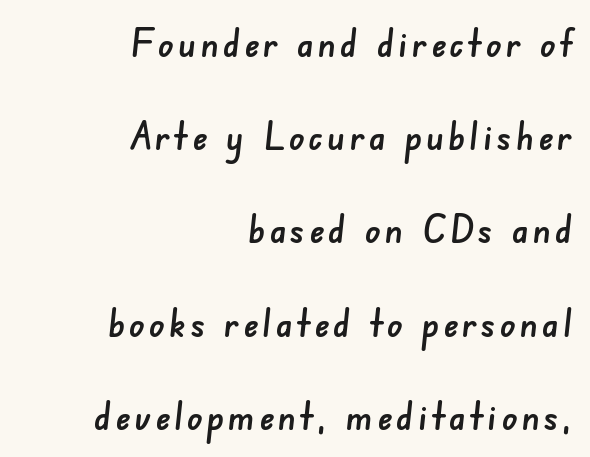
Q: Is the typeface a serif or a sans-serif typeface? A: Sans-serif.
Q: Is the text underlined? A: No.
Q: How is the paragraph aligned? A: Right-aligned.
Q: Is the spacing between lines tight, normal or loose? A: Loose.
Q: Width (condensed, normal, or wide)? A: Normal.
Q: Stroke contrast? A: Low.
Q: x-height? A: Small.
Q: Monospaced? A: No.
